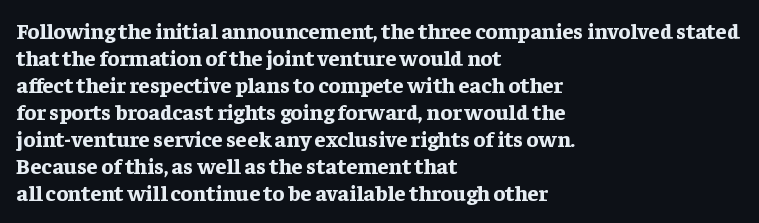
The setting favours the left margin, as ordinary paragraphs usually do. The strip under each line holds only bare page. Every letter is thick-stroked: bold, no question. In terms of posture, this sample is upright. Is the letter spacing exaggerated? No — it looks like the ordinary default.
